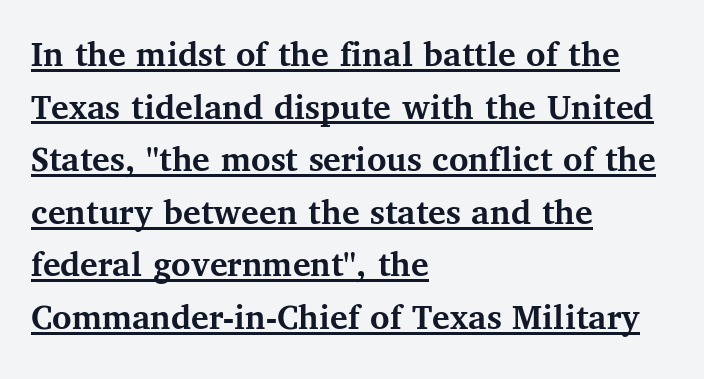
The image shows 37 px semibold serif type, upright; set left-aligned, normal line spacing (1.42x), normal letter spacing, underlined; medium stroke contrast and a medium x-height.
